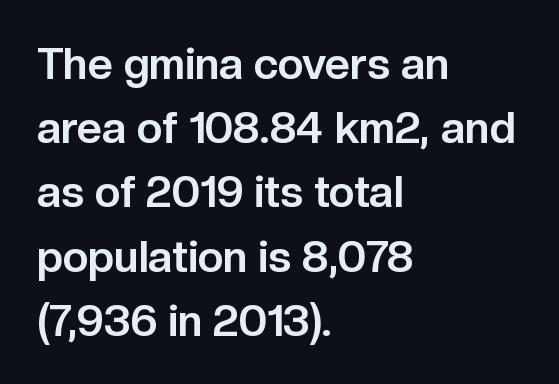
These lines carry a lot of weight — the face is fully bold. These lines sit exactly where default settings would place them. Type without underlining. This is roman type, the default non-slanted kind. Nothing sits at the stroke ends, so this counts as sans-serif. Line beginnings align vertically; line endings do not.
